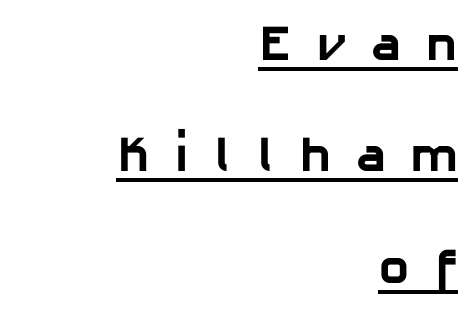
{"serif": "no", "bold": "yes", "weight": "bold", "width": "normal", "stroke_contrast": "low", "x_height": "medium", "monospaced": "no", "underline": "yes", "align": "right", "line_spacing": "loose", "line_spacing_ratio": 2.23, "letter_spacing": "wide", "letter_spacing_em": 0.5, "glyph_px": 50}
